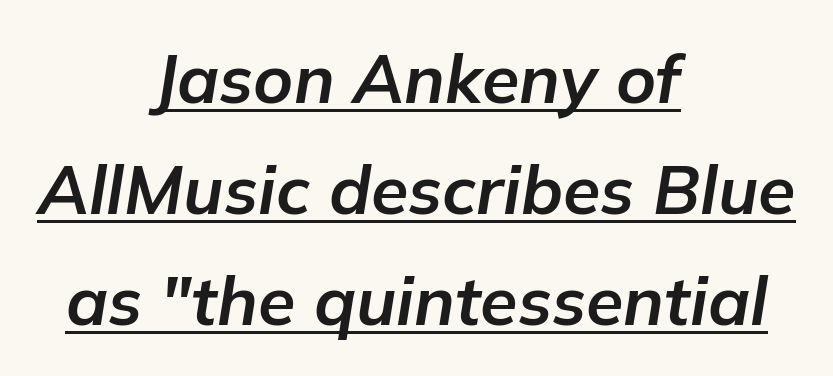
The typography opts for an oblique posture over an upright one. Each letter keeps its own natural width here, so spacing adapts to shape. As a designer I'd log this as weight 700, bold. A student would call this center alignment; a typographer would say set centered. Students, note that the glyphs here touch the page at normal intervals.
